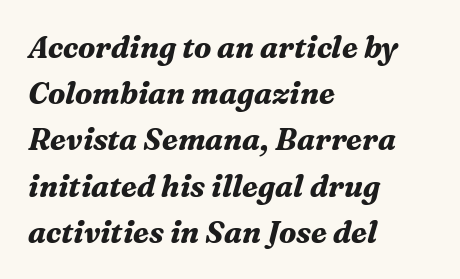
{"serif": "yes", "italic": "yes", "lean": "right", "slant_degrees": 16, "bold": "yes", "weight": "bold", "width": "normal", "stroke_contrast": "medium", "x_height": "medium", "monospaced": "no", "underline": "no", "align": "left", "line_spacing": "normal", "line_spacing_ratio": 1.54, "letter_spacing": "normal", "letter_spacing_em": 0.0, "glyph_px": 30}
